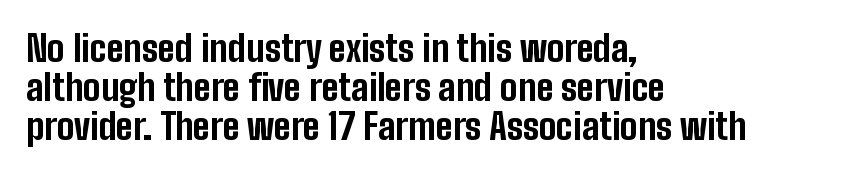
Vertical spacing — tight. Every character sits straight up, as roman type does. Note the varied advance widths — an 'i' is clearly narrower than an 'm'. Anything drawn beneath the words? Only blank space. Typographically, this falls in the sans-serif category.
